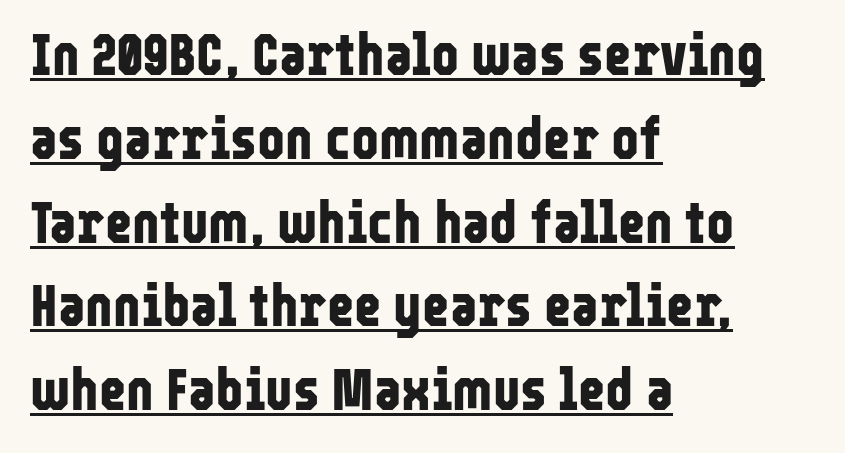
The image shows 59 px bold, condensed sans-serif type, upright; set left-aligned, normal line spacing (1.42x), normal letter spacing, underlined; low stroke contrast and a medium x-height.
